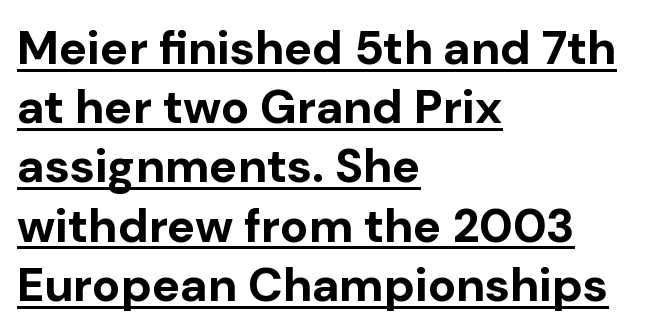
Q: Is the text bold? A: Yes.
Q: Is the text italic (slanted)? A: No, it is upright.
Q: Is the typeface a serif or a sans-serif typeface? A: Sans-serif.
Q: Is the text underlined? A: Yes.
Q: How is the paragraph aligned? A: Left-aligned.
Q: Is the spacing between letters normal or unusually wide? A: Normal.
Q: Is the spacing between lines tight, normal or loose? A: Normal.
Q: Width (condensed, normal, or wide)? A: Normal.
Q: Stroke contrast? A: Low.
Q: x-height? A: Medium.
Q: Monospaced? A: No.
